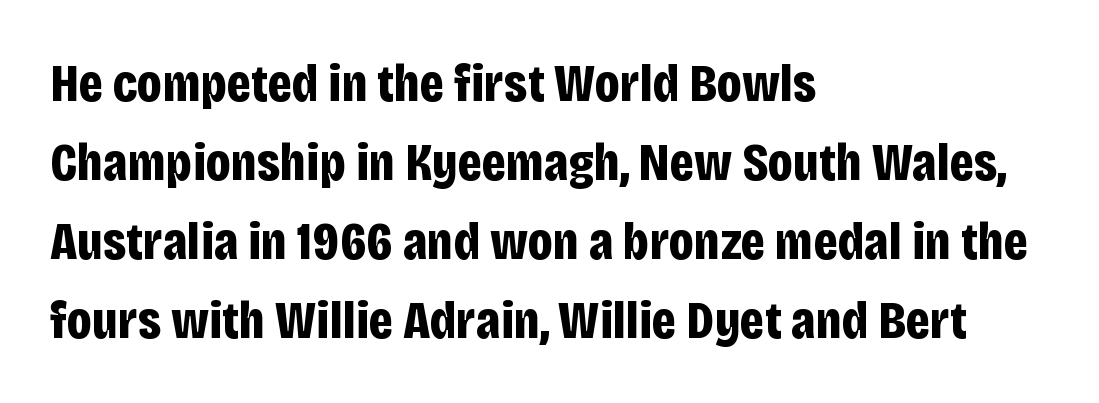
Examine the stroke ends and you'll find no serifs. Here the designer chose a conventional face with non-uniform glyph widths. The font is running at its bold setting. Descenders hang freely into open space.
